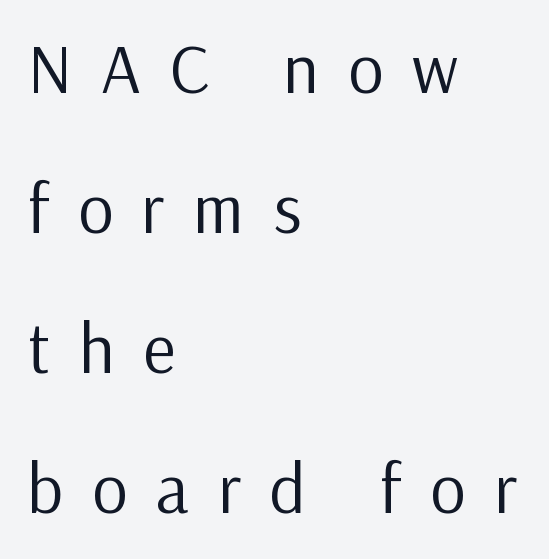
Nothing heavy about these letters — not bold at all. Stroke terminals: plain, sans-serif. The compositor pushed each line to the left boundary. If you drew a line through each stem, it would be perfectly vertical.
